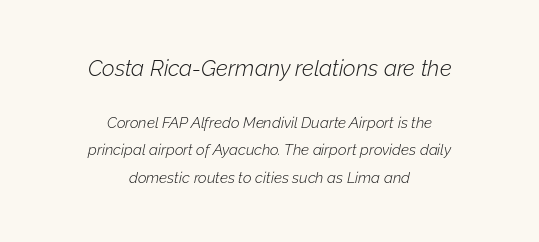
Descenders are the only things crossing below the line. Centered paragraph, ragged on both sides. These lines keep a tight, regular rhythm from letter to letter. Size contrast runs from large at the top to small at the bottom.
